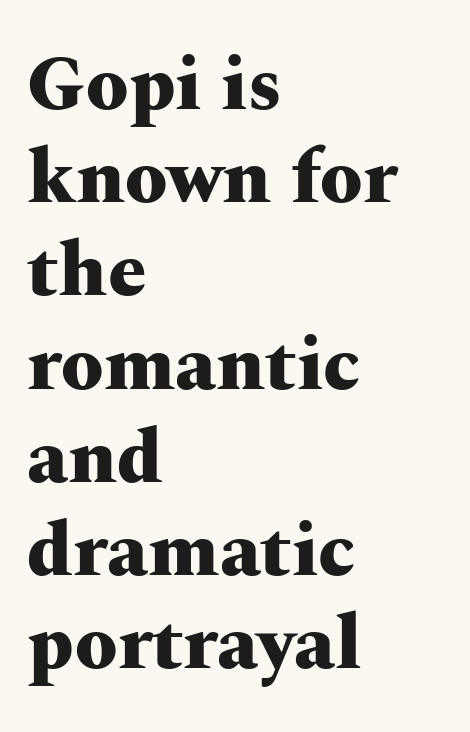
{"serif": "yes", "italic": "no", "bold": "yes", "weight": "heavy", "width": "wide", "stroke_contrast": "medium", "x_height": "medium", "monospaced": "no", "underline": "no", "align": "left", "line_spacing_ratio": 1.21, "letter_spacing": "normal", "letter_spacing_em": 0.0, "glyph_px": 77}
